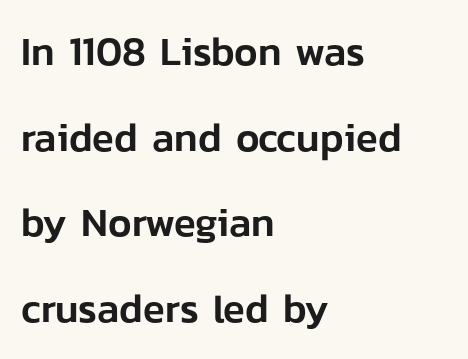
{"serif": "no", "italic": "no", "width": "normal", "stroke_contrast": "low", "x_height": "medium", "monospaced": "no", "underline": "no", "align": "left", "line_spacing": "loose", "line_spacing_ratio": 2.14, "letter_spacing": "normal", "letter_spacing_em": 0.0, "glyph_px": 40}
